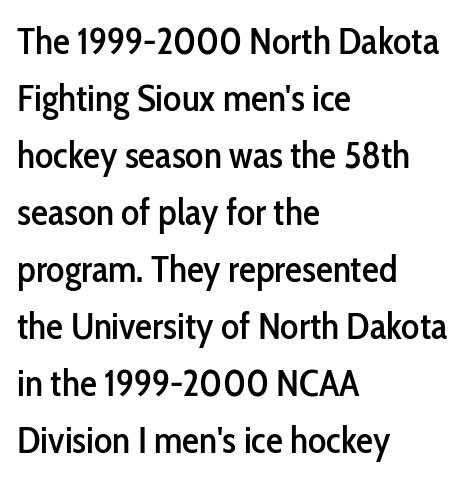
{"serif": "no", "italic": "no", "width": "condensed", "stroke_contrast": "low", "x_height": "medium", "monospaced": "no", "underline": "no", "align": "left", "line_spacing": "normal", "line_spacing_ratio": 1.5, "letter_spacing": "normal", "letter_spacing_em": 0.0, "glyph_px": 38}
